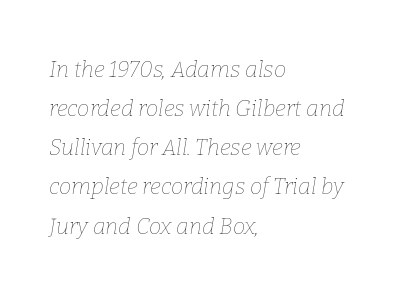
The image shows 22 px text type, italic (leaning right); set left-aligned, line spacing 1.78x, normal letter spacing, not underlined.
